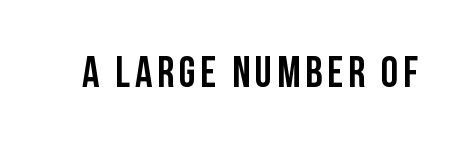
The image shows 43 px semibold, condensed sans-serif type, upright; set not underlined; low stroke contrast and a large x-height.
